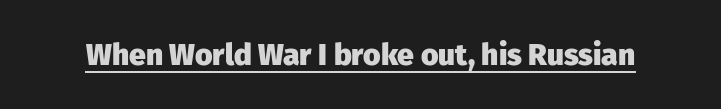
These lines were composed using upright roman letters. You can see a thin bar hugging the bottom of the glyphs. Looks like regular typesetting: each glyph gets only the width it needs. Inter-character spacing is left at the font's built-in metrics. On the weight axis this lands at bold, roughly 700.
